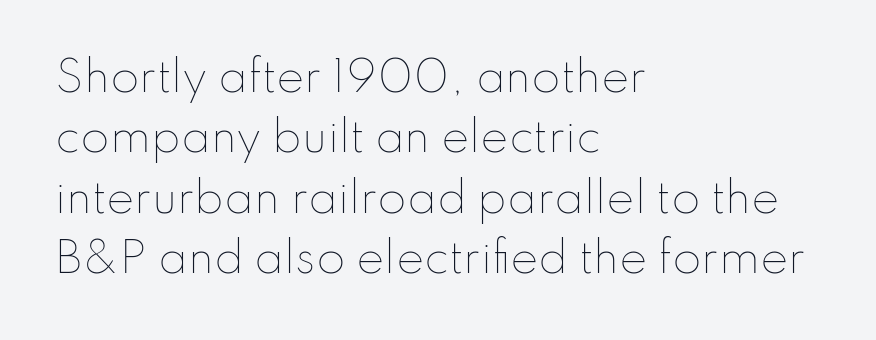
Q: Is the text bold? A: No.
Q: Is the text italic (slanted)? A: No, it is upright.
Q: Is the text underlined? A: No.
Q: How is the paragraph aligned? A: Left-aligned.
Q: Is the spacing between letters normal or unusually wide? A: Normal.
Q: Is the spacing between lines tight, normal or loose? A: Normal.
Q: Width (condensed, normal, or wide)? A: Normal.
Q: Stroke contrast? A: Low.
Q: x-height? A: Small.
Q: Monospaced? A: No.
